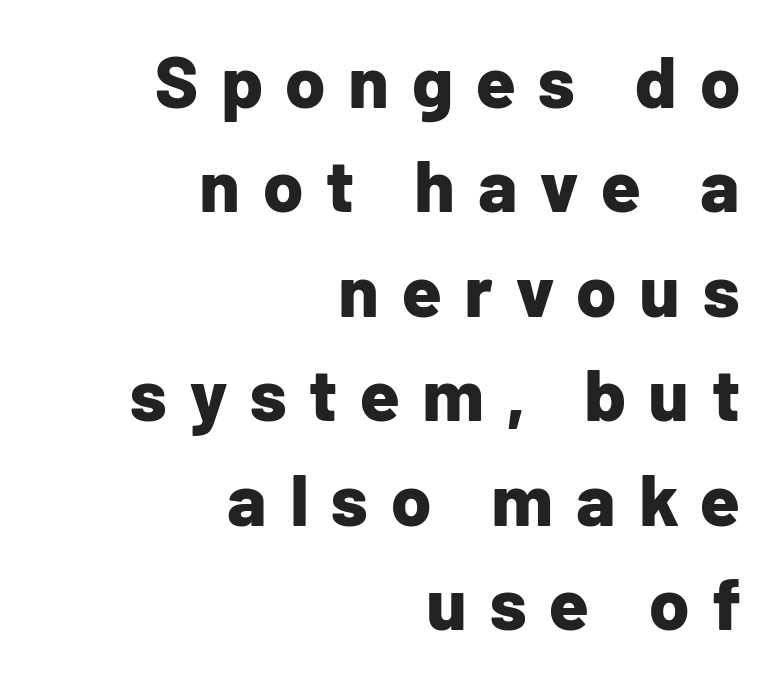
Q: Is the text bold? A: Yes.
Q: Is the text italic (slanted)? A: No, it is upright.
Q: Is the typeface a serif or a sans-serif typeface? A: Sans-serif.
Q: Is the text underlined? A: No.
Q: How is the paragraph aligned? A: Right-aligned.
Q: Is the spacing between letters normal or unusually wide? A: Unusually wide.
Q: Is the spacing between lines tight, normal or loose? A: Normal.
Q: Width (condensed, normal, or wide)? A: Normal.
Q: Stroke contrast? A: Low.
Q: x-height? A: Medium.
Q: Monospaced? A: No.
